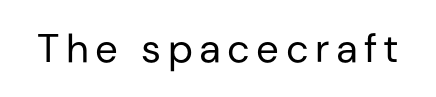
Does the type have serifs? No, each stem ends abruptly. Proportional: the letters do not fall into vertical columns. The space directly below the letters is spotless. The type sits square on the baseline with zero lean. Counters stay open thanks to moderate or lighter strokes.
